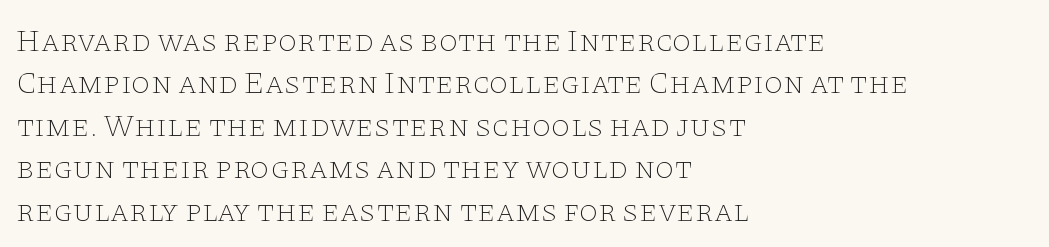
The rendering keeps characters at their native spacing. This rendering employs a face with finishing strokes, i.e., a serif. Each stroke keeps to a modest, everyday thickness or less. The paragraph has a hard left edge and a soft right edge. The rows are spaced the way most documents space them. Is this a fixed-width face? No — the glyphs have proportional, varying widths.
